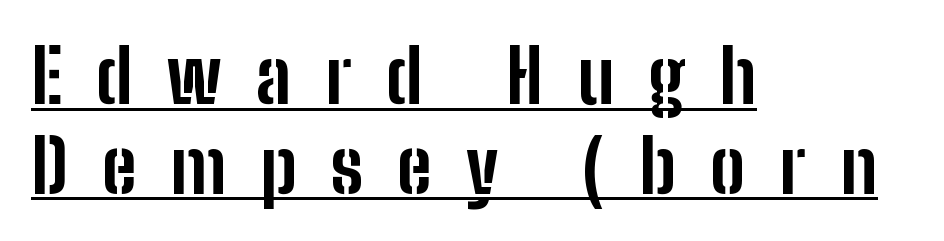
{"serif": "no", "italic": "no", "bold": "yes", "weight": "bold", "width": "condensed", "stroke_contrast": "low", "x_height": "medium", "monospaced": "no", "underline": "yes", "align": "left", "line_spacing_ratio": 1.21, "letter_spacing": "wide", "letter_spacing_em": 0.46, "glyph_px": 74}
